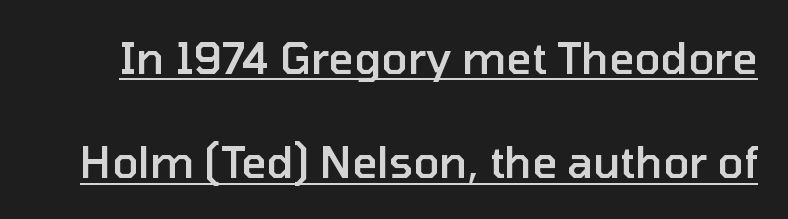
{"serif": "no", "italic": "no", "bold": "semi", "weight": "semibold", "width": "normal", "stroke_contrast": "low", "x_height": "medium", "monospaced": "no", "underline": "yes", "line_spacing": "loose", "line_spacing_ratio": 2.42, "letter_spacing": "normal", "letter_spacing_em": 0.0, "glyph_px": 43}
